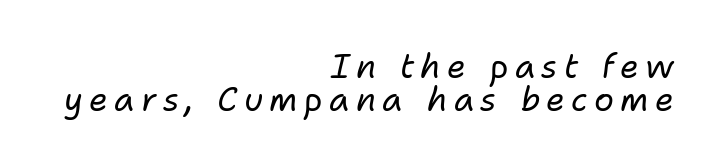
Q: Is the text bold? A: No.
Q: Is the text italic (slanted)? A: Yes, it leans right by about 11 degrees.
Q: Is the text underlined? A: No.
Q: How is the paragraph aligned? A: Right-aligned.
Q: Is the spacing between lines tight, normal or loose? A: Tight.
Q: Width (condensed, normal, or wide)? A: Normal.
Q: Stroke contrast? A: Low.
Q: x-height? A: Medium.
Q: Monospaced? A: No.
